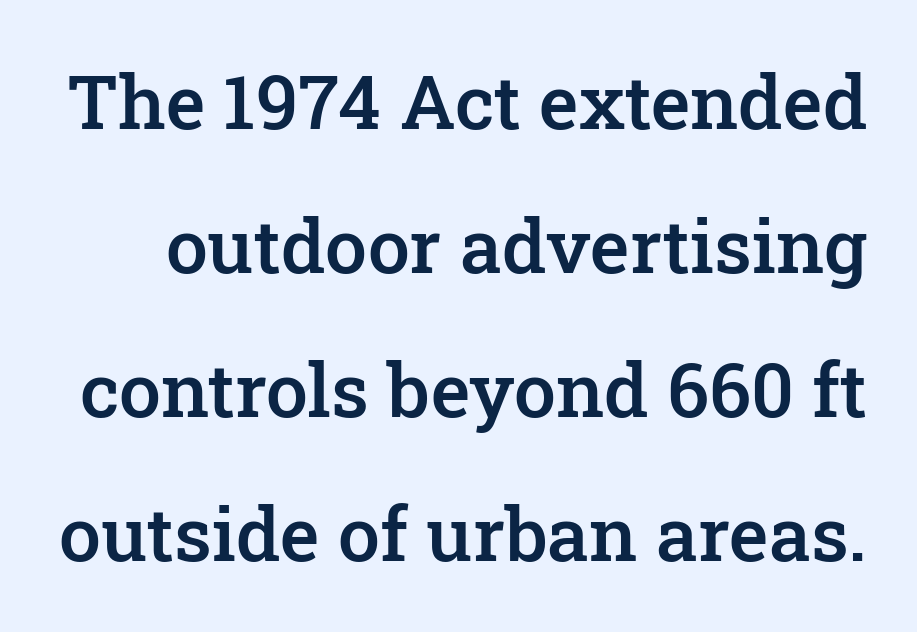
Q: Is the text bold? A: Semi-bold.
Q: Is the text italic (slanted)? A: No, it is upright.
Q: Is the typeface a serif or a sans-serif typeface? A: Serif.
Q: Is the text underlined? A: No.
Q: Is the spacing between letters normal or unusually wide? A: Normal.
Q: Is the spacing between lines tight, normal or loose? A: Loose.
Q: Width (condensed, normal, or wide)? A: Normal.
Q: Stroke contrast? A: Low.
Q: x-height? A: Medium.
Q: Monospaced? A: No.
